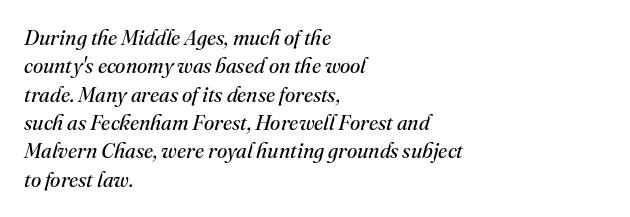
Each line starts at the same left margin while the right side varies. The passage shown stacks its lines at a standard gap. Italic? Definitely — the glyphs are oblique. Unmarked baselines from the first word to the last.
